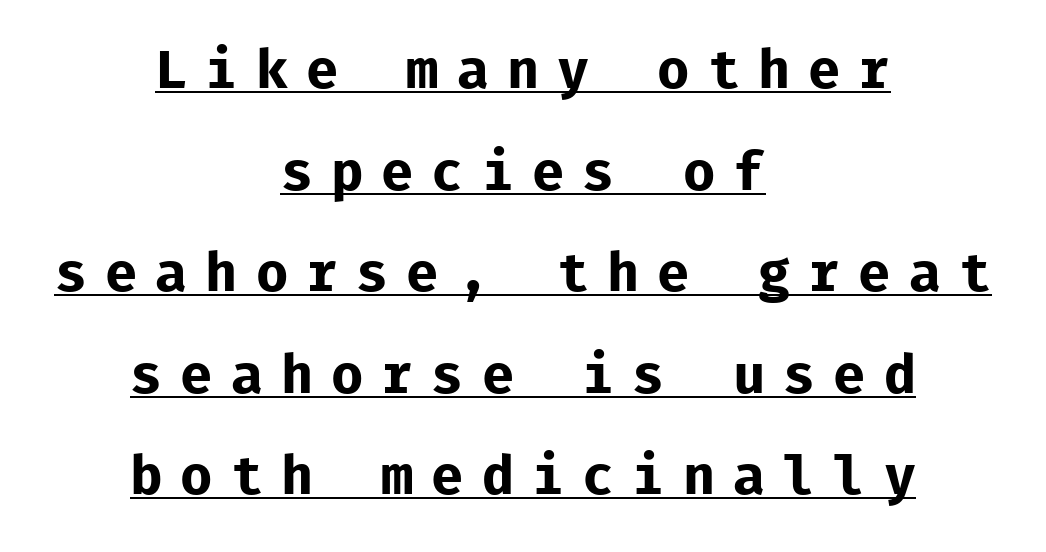
Q: Is the text bold? A: Yes.
Q: Is the text italic (slanted)? A: No, it is upright.
Q: Is the typeface a serif or a sans-serif typeface? A: Sans-serif.
Q: Is the text underlined? A: Yes.
Q: How is the paragraph aligned? A: Centered.
Q: Is the spacing between letters normal or unusually wide? A: Unusually wide.
Q: Width (condensed, normal, or wide)? A: Normal.
Q: Stroke contrast? A: Low.
Q: x-height? A: Medium.
Q: Monospaced? A: Yes.
